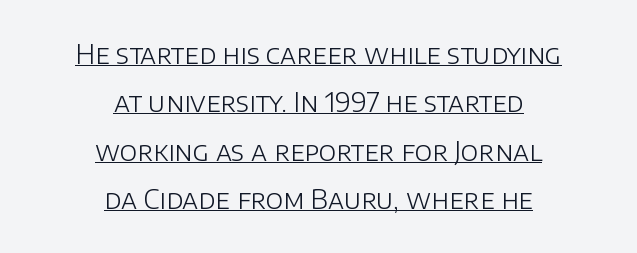
The image shows 26 px text type, upright; set centered, line spacing 1.86x, normal letter spacing, underlined.
